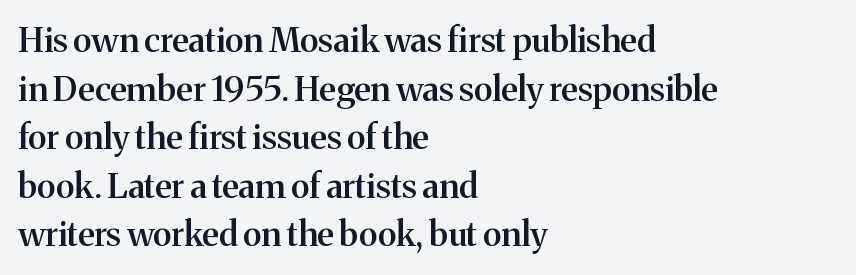
Q: Is the text bold? A: Semi-bold.
Q: Is the text italic (slanted)? A: No, it is upright.
Q: Is the typeface a serif or a sans-serif typeface? A: Serif.
Q: Is the text underlined? A: No.
Q: How is the paragraph aligned? A: Left-aligned.
Q: Is the spacing between letters normal or unusually wide? A: Normal.
Q: Is the spacing between lines tight, normal or loose? A: Normal.
Q: Width (condensed, normal, or wide)? A: Normal.
Q: Stroke contrast? A: Medium.
Q: x-height? A: Medium.
Q: Monospaced? A: No.
